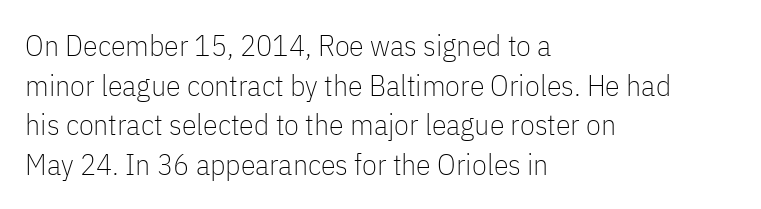
The image shows 30 px thin, condensed sans-serif type, upright; set left-aligned, normal line spacing (1.32x), normal letter spacing, not underlined; low stroke contrast and a medium x-height.
